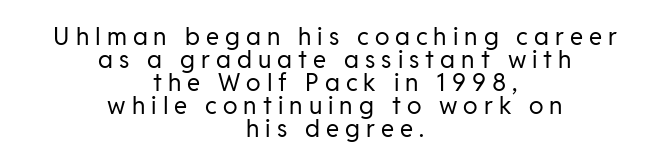
{"italic": "no", "bold": "no", "underline": "no", "align": "center", "line_spacing": "tight", "line_spacing_ratio": 0.96, "letter_spacing": "wide", "letter_spacing_em": 0.25, "glyph_px": 24}
